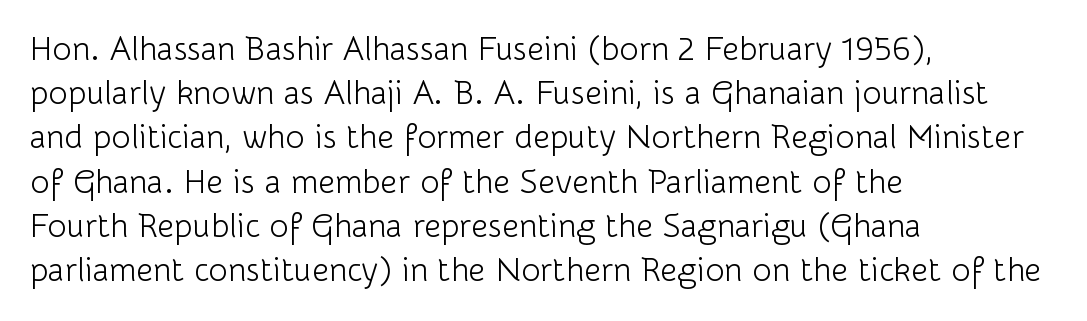
Notice how the passage keeps a crisp vertical edge on the left only. Think of a printed novel: that variable character pitch is what you see here. The designer left line spacing at the default. Students, note that the glyphs here touch the page at normal intervals. Nope, no serifs anywhere on these letters. The weight tops out at a normal text grade.
